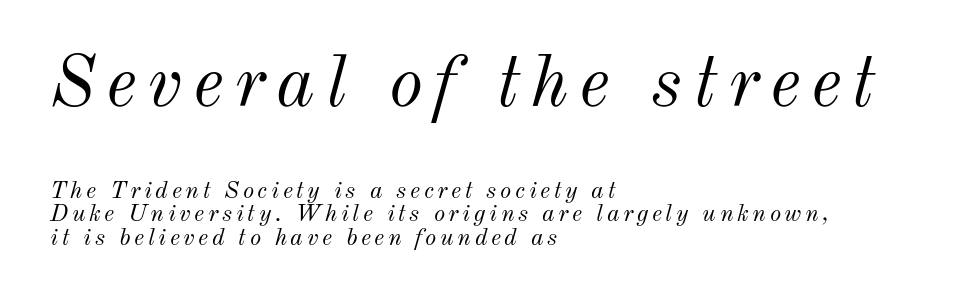
{"italic": "yes", "lean": "right", "slant_degrees": 12, "bold": "no", "weight": "light", "width": "normal", "stroke_contrast": "medium", "x_height": "small", "monospaced": "no", "underline": "no", "align": "left", "line_spacing": "tight", "line_spacing_ratio": 0.97, "larger_block": "first", "size_ratio": 3.04, "glyph_px": 73}
